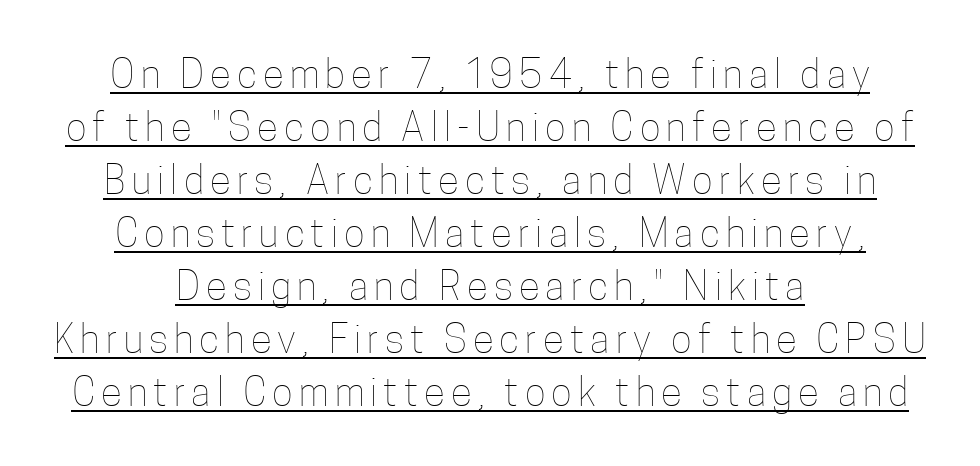
The strokes are not fattened; the text isn't bold. The lines sit at an ordinary, default distance from one another. The lettering holds an erect, upright posture throughout. Underlined type. The paragraph has two soft edges and a firm central axis.
